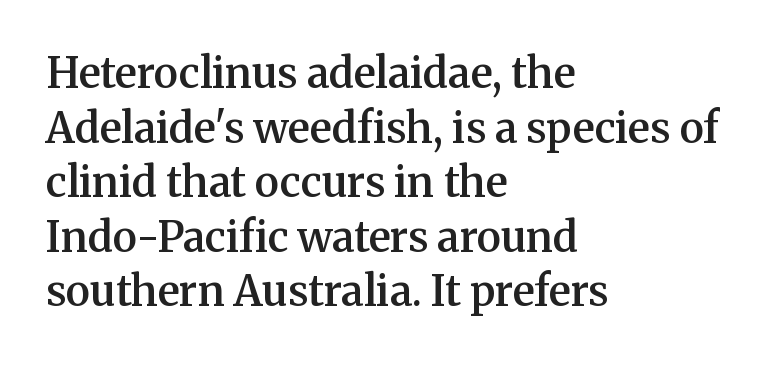
The image shows 42 px semibold serif type, upright; set left-aligned, normal line spacing (1.3x), normal letter spacing, not underlined; medium stroke contrast and a medium x-height.
